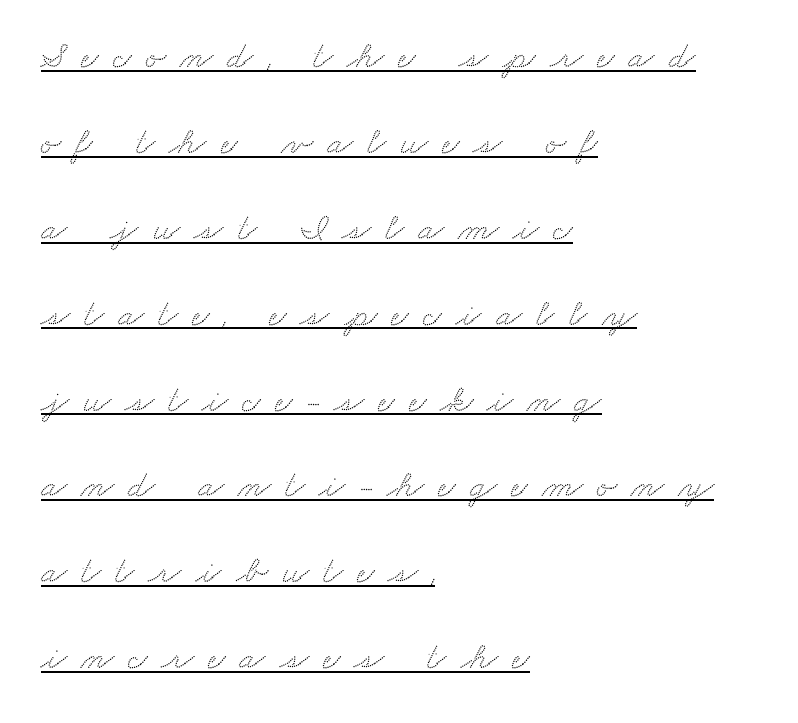
The image shows 38 px wide serif type; set left-aligned, loose line spacing (2.26x), unusually wide letter spacing (+0.37 em), underlined; medium stroke contrast and a small x-height.
